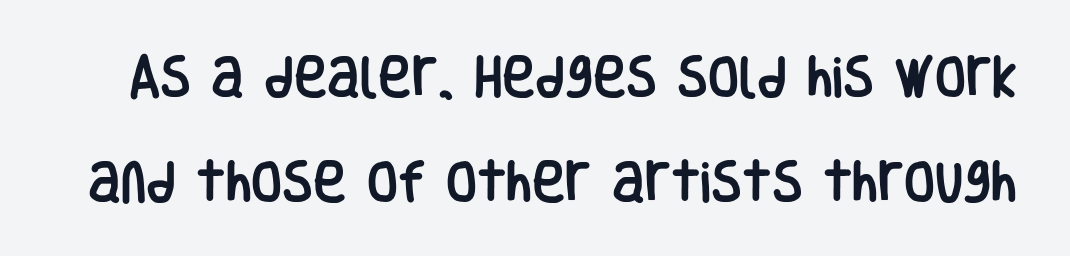
The image shows 45 px condensed sans-serif type, upright; set loose line spacing (2.33x), normal letter spacing, not underlined; low stroke contrast and a large x-height.
